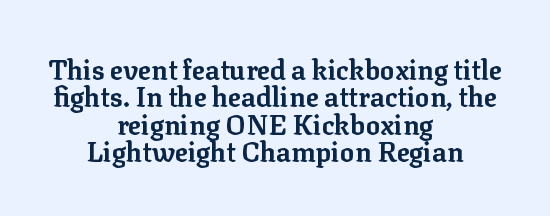
Look at the stroke-to-counter ratio: heavy, a bold. Baseline-to-baseline distance is barely more than the letter height. Here the glyphs are tracked normally, forming tight word shapes. The typesetter chose a symmetrical, centered arrangement here.
